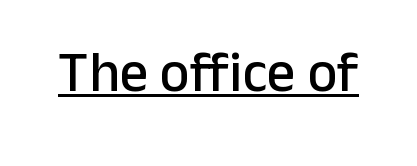
The image shows 57 px sans-serif type, upright; set normal letter spacing, underlined; low stroke contrast and a medium x-height.
